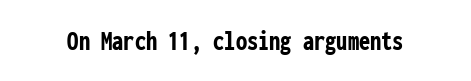
{"serif": "no", "italic": "no", "bold": "yes", "weight": "semibold", "width": "condensed", "stroke_contrast": "low", "x_height": "medium", "monospaced": "yes", "underline": "no", "letter_spacing": "normal", "letter_spacing_em": 0.0, "glyph_px": 28}
